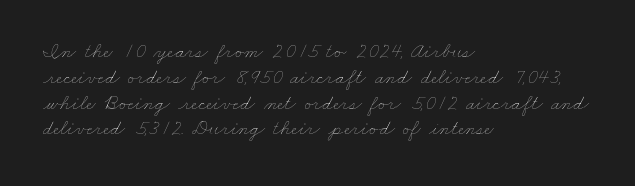
{"bold": "no", "underline": "no", "align": "left", "line_spacing_ratio": 1.23, "letter_spacing": "normal", "letter_spacing_em": 0.0, "glyph_px": 21}
